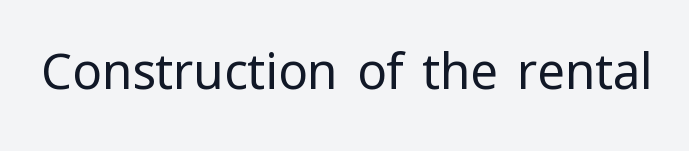
The image shows 49 px regular-weight sans-serif type, upright; set normal letter spacing, not underlined; low stroke contrast and a medium x-height.
